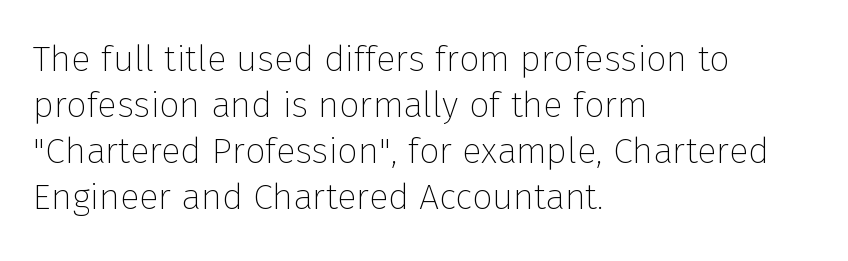
No chunkiness to these letters — they're not bold. Lines of text with bare space underneath. In terms of letterspacing, this is plain default setting. Does the type have serifs? No, each stem ends abruptly.
